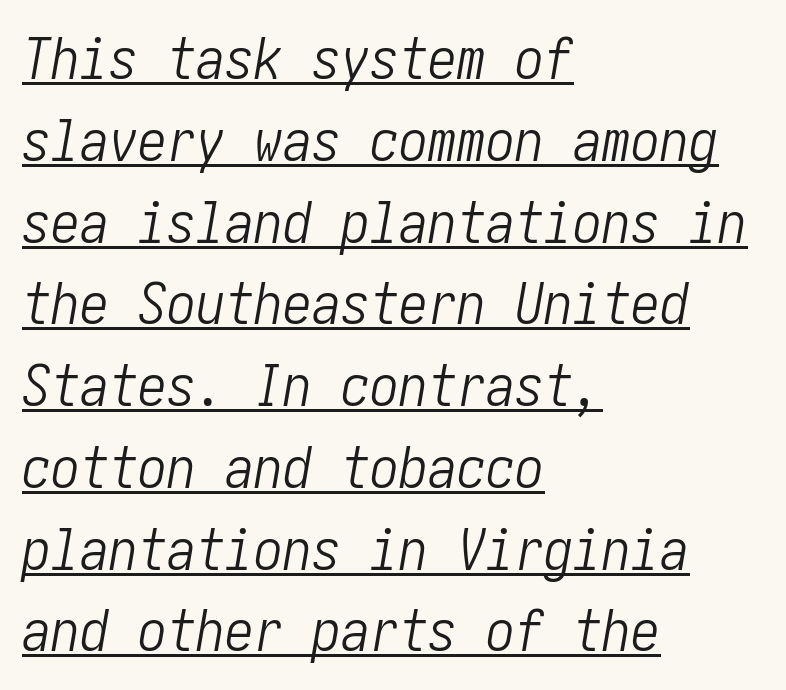
{"italic": "yes", "lean": "right", "slant_degrees": 10, "bold": "no", "weight": "light", "width": "condensed", "stroke_contrast": "low", "x_height": "medium", "underline": "yes", "align": "left", "line_spacing": "normal", "line_spacing_ratio": 1.41, "letter_spacing": "normal", "letter_spacing_em": 0.0, "glyph_px": 58}
